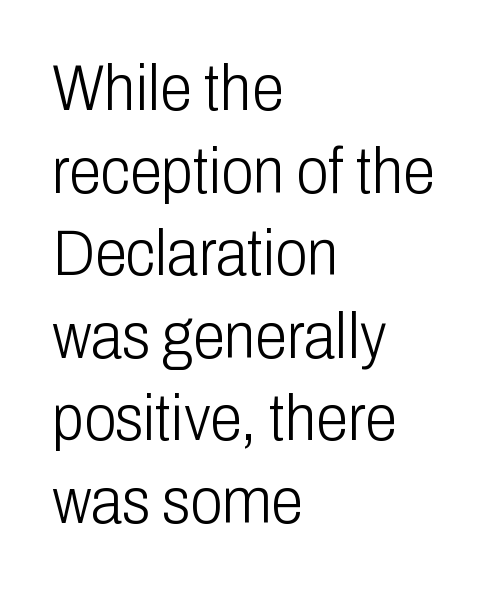
The letterforms sit shoulder to shoulder at normal distance. Quick note: not italic, upright. This sample has the flowing, uneven cadence of proportional lettering. Regarding leading, the lines here are spaced in the standard way. Weight: regular or lighter.
